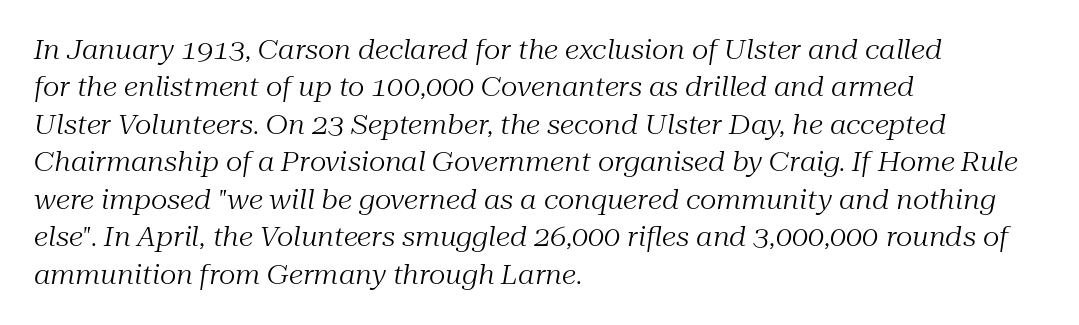
Default kerning and tracking; the words read as compact shapes. Caption: multi-line text, flush left, ragged right. The leading is moderate, giving the passage an even texture. Each row of text sits above clean, open space.
